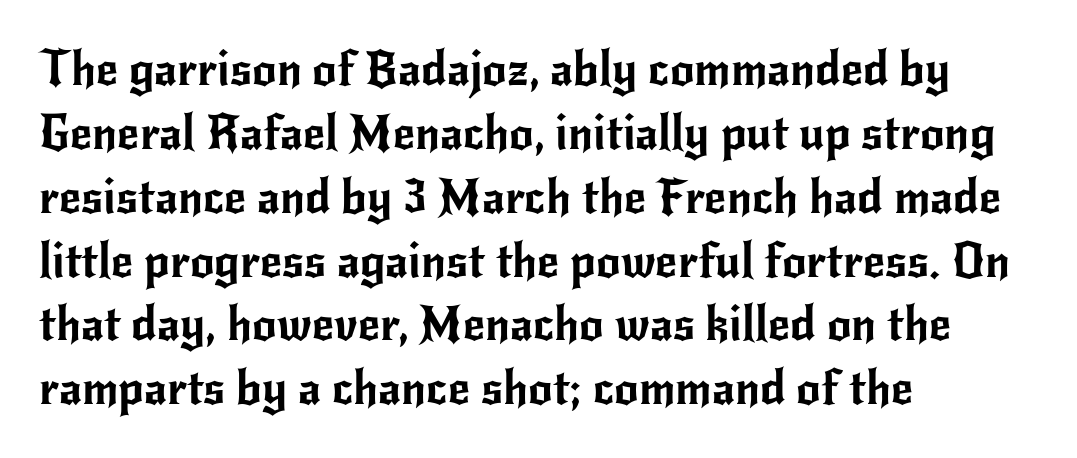
{"serif": "no", "italic": "no", "width": "normal", "stroke_contrast": "low", "x_height": "small", "monospaced": "no", "underline": "no", "align": "left", "line_spacing": "normal", "line_spacing_ratio": 1.33, "letter_spacing": "normal", "letter_spacing_em": 0.0, "glyph_px": 48}
